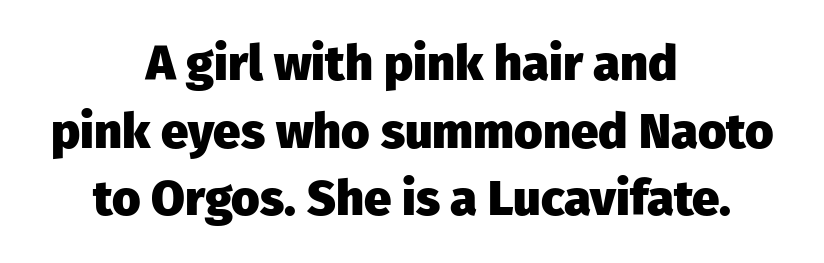
Leading: standard. The passage shown is typed in a proportional face where columns would drift. A centered setting, common on invitations and titles, is used for this passage. A roman cut, with each character standing at attention.
